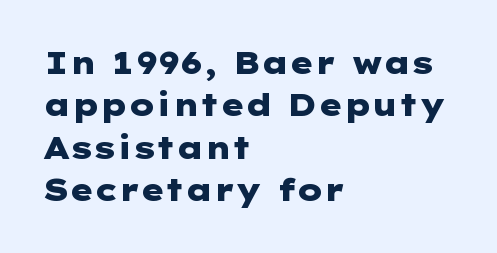
Q: Is the text bold? A: Yes.
Q: Is the text italic (slanted)? A: No, it is upright.
Q: Is the typeface a serif or a sans-serif typeface? A: Sans-serif.
Q: Is the text underlined? A: No.
Q: How is the paragraph aligned? A: Left-aligned.
Q: Is the spacing between letters normal or unusually wide? A: Normal.
Q: Is the spacing between lines tight, normal or loose? A: Normal.
Q: Width (condensed, normal, or wide)? A: Wide.
Q: Stroke contrast? A: Low.
Q: x-height? A: Medium.
